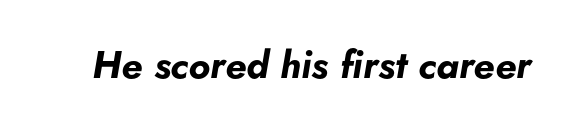
{"italic": "yes", "lean": "right", "slant_degrees": 5, "bold": "yes", "weight": "bold", "width": "normal", "stroke_contrast": "low", "x_height": "small", "monospaced": "no", "underline": "no", "letter_spacing": "normal", "letter_spacing_em": 0.0, "glyph_px": 38}
